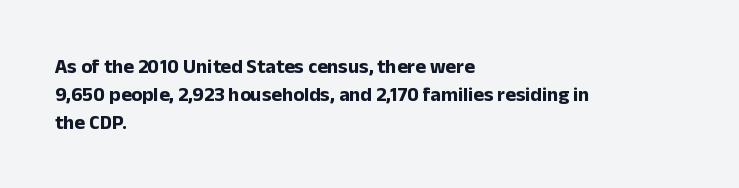
The image shows 20 px bold type, upright; set left-aligned, normal line spacing (1.4x), normal letter spacing, not underlined.
